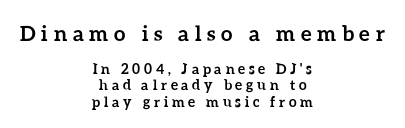
Leftover space on each line is divided equally before and after the words. Each glyph is drawn with heavy, bold strokes. This is roman type, the default non-slanted kind. Nobody drew a line under any word here.
